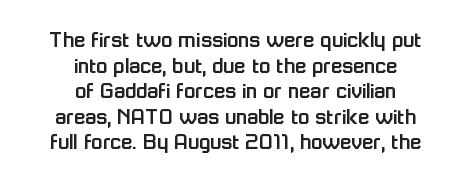
{"italic": "no", "underline": "no", "align": "center", "line_spacing": "tight", "line_spacing_ratio": 1.11, "letter_spacing": "normal", "letter_spacing_em": 0.0, "glyph_px": 23}
